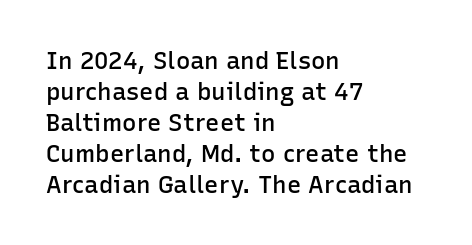
Q: Is the text bold? A: Semi-bold.
Q: Is the text italic (slanted)? A: No, it is upright.
Q: Is the text underlined? A: No.
Q: How is the paragraph aligned? A: Left-aligned.
Q: Is the spacing between letters normal or unusually wide? A: Normal.
Q: Is the spacing between lines tight, normal or loose? A: Normal.
